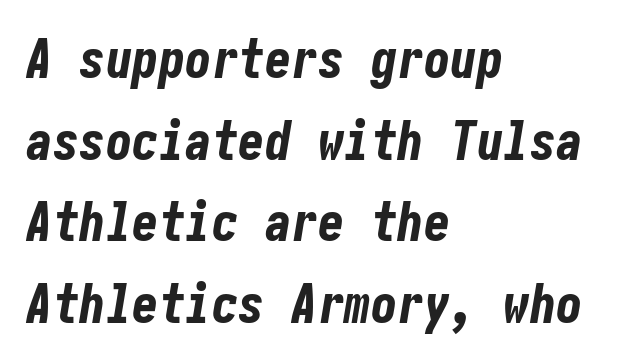
The image shows 53 px bold, condensed type, italic (leaning right); set left-aligned, normal line spacing (1.54x), normal letter spacing, not underlined; low stroke contrast and a medium x-height.
